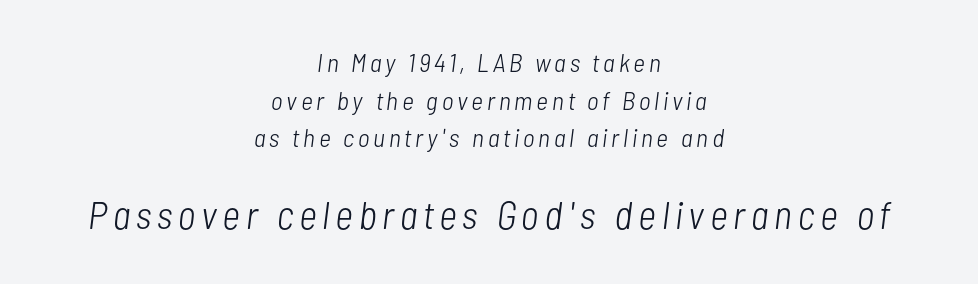
Q: Is the text bold? A: No.
Q: Is the text italic (slanted)? A: Yes, it leans right by about 7 degrees.
Q: Is the text underlined? A: No.
Q: How is the paragraph aligned? A: Centered.
Q: Is the spacing between lines tight, normal or loose? A: Normal.
Q: Which block of text is set in a larger size, the first (top) or the second (bottom)? A: The second (bottom) one.
Q: Width (condensed, normal, or wide)? A: Condensed.
Q: Stroke contrast? A: Low.
Q: x-height? A: Medium.
Q: Monospaced? A: No.
